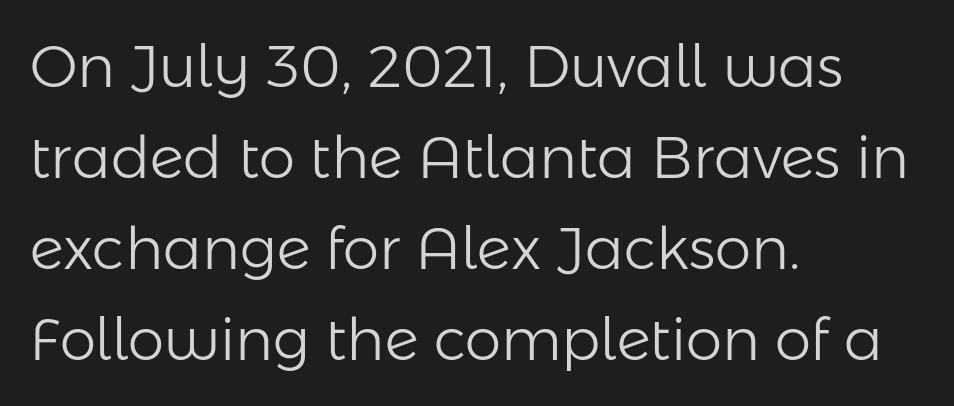
Do the letters lean? They stand straight. Words float on clear page, feet unadorned. I'd call this a sans setting — the letters go barefoot. Here the designer chose a conventional face with non-uniform glyph widths.
